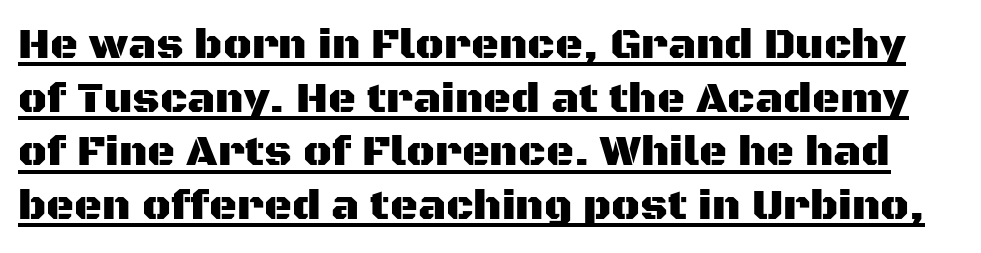
Q: Is the text italic (slanted)? A: No, it is upright.
Q: Is the typeface a serif or a sans-serif typeface? A: Sans-serif.
Q: Is the text underlined? A: Yes.
Q: Is the spacing between letters normal or unusually wide? A: Normal.
Q: Is the spacing between lines tight, normal or loose? A: Normal.
Q: Width (condensed, normal, or wide)? A: Normal.
Q: Stroke contrast? A: Medium.
Q: x-height? A: Large.
Q: Monospaced? A: No.
